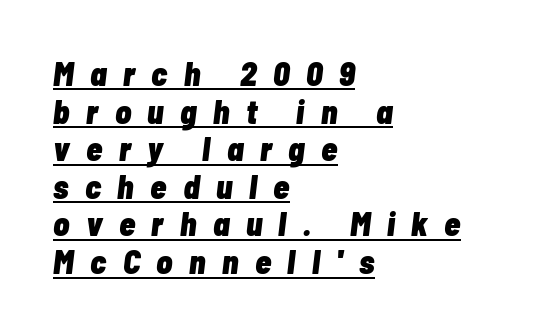
The image shows 33 px heavy, condensed type, italic (leaning right); set left-aligned, tight line spacing (1.14x), unusually wide letter spacing (+0.5 em), underlined; low stroke contrast and a medium x-height.
